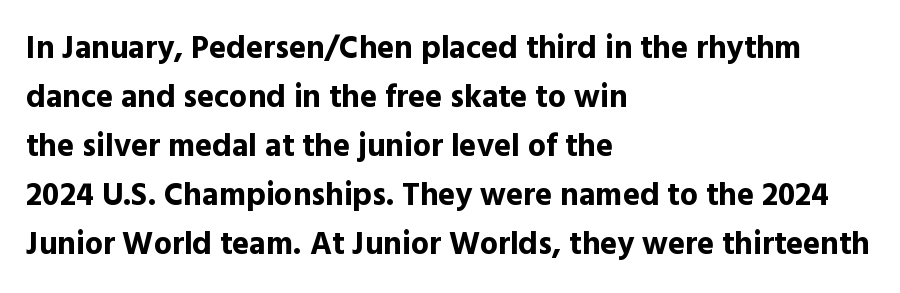
{"serif": "no", "italic": "no", "bold": "yes", "weight": "bold", "width": "normal", "x_height": "medium", "monospaced": "no", "underline": "no", "align": "left", "line_spacing": "normal", "line_spacing_ratio": 1.53, "letter_spacing": "normal", "letter_spacing_em": 0.0, "glyph_px": 32}
